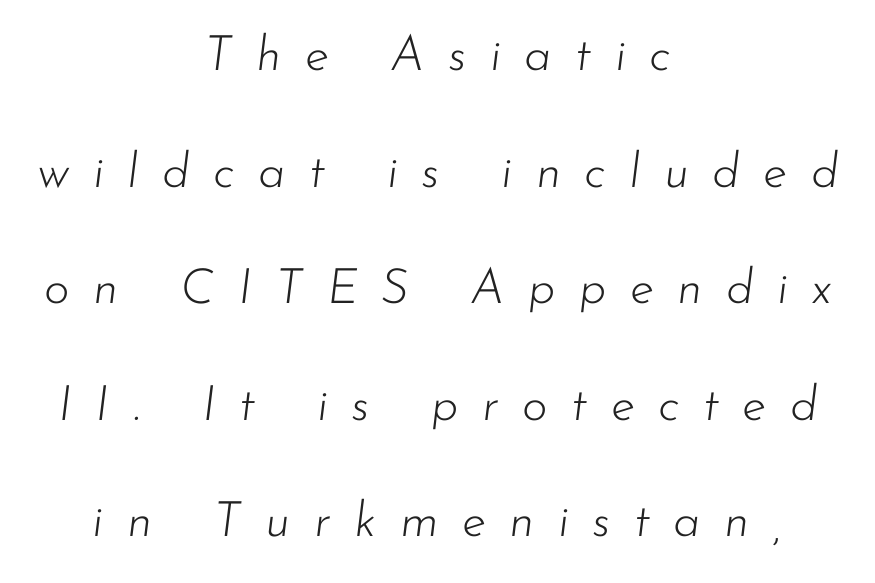
Q: Is the text bold? A: No.
Q: Is the text italic (slanted)? A: Yes, it leans right by about 7 degrees.
Q: Is the text underlined? A: No.
Q: How is the paragraph aligned? A: Centered.
Q: Is the spacing between letters normal or unusually wide? A: Unusually wide.
Q: Is the spacing between lines tight, normal or loose? A: Loose.
Q: Width (condensed, normal, or wide)? A: Normal.
Q: Stroke contrast? A: Low.
Q: x-height? A: Small.
Q: Monospaced? A: No.
